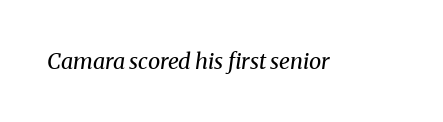
Q: Is the text bold? A: No.
Q: Is the text italic (slanted)? A: Yes, it leans right by about 8 degrees.
Q: Is the text underlined? A: No.
Q: Is the spacing between letters normal or unusually wide? A: Normal.
